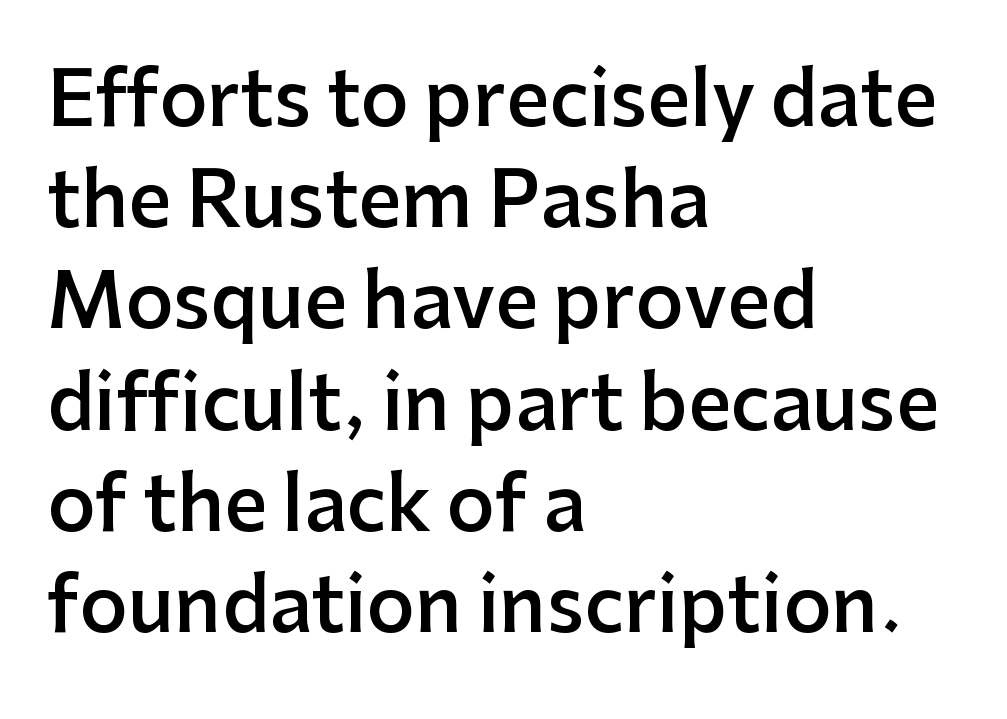
Q: Is the text bold? A: Semi-bold.
Q: Is the text italic (slanted)? A: No, it is upright.
Q: Is the typeface a serif or a sans-serif typeface? A: Sans-serif.
Q: Is the text underlined? A: No.
Q: How is the paragraph aligned? A: Left-aligned.
Q: Is the spacing between letters normal or unusually wide? A: Normal.
Q: Is the spacing between lines tight, normal or loose? A: Normal.
Q: Width (condensed, normal, or wide)? A: Normal.
Q: Stroke contrast? A: Low.
Q: x-height? A: Medium.
Q: Monospaced? A: No.
